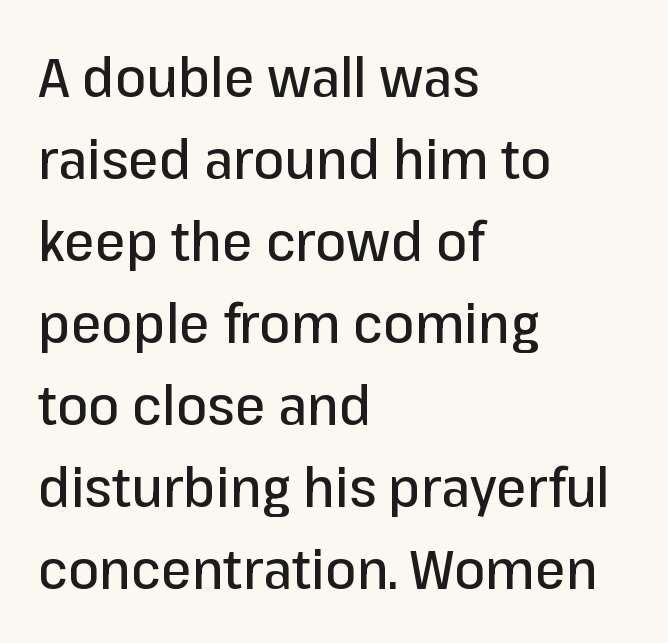
{"serif": "no", "italic": "no", "width": "normal", "stroke_contrast": "low", "x_height": "medium", "monospaced": "no", "underline": "no", "align": "left", "line_spacing": "normal", "line_spacing_ratio": 1.49, "letter_spacing": "normal", "letter_spacing_em": 0.0, "glyph_px": 55}
